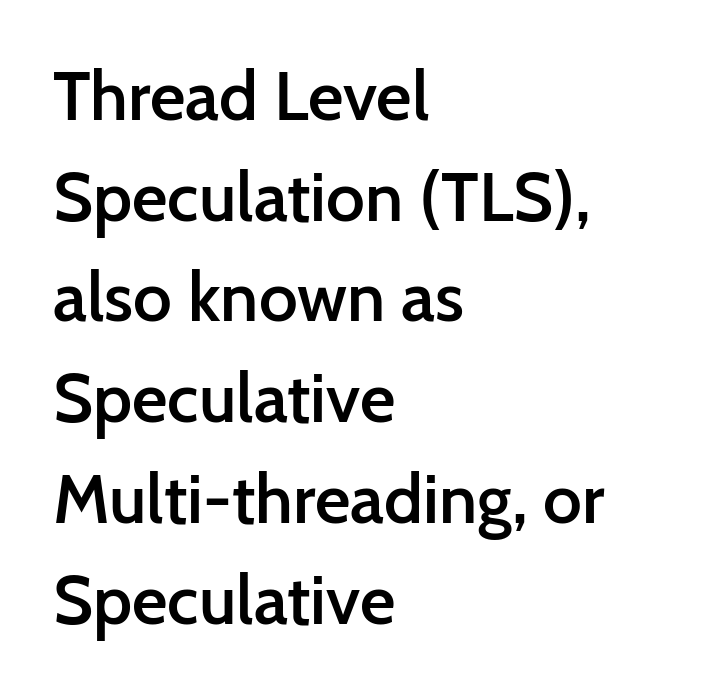
Characters remain perfectly vertical along every line. Stroke thickness is moderately raised; the sample reads as semibold. The letters carry no serifs — their stems end cleanly without finishing strokes. Clear beneath every line of the passage.
